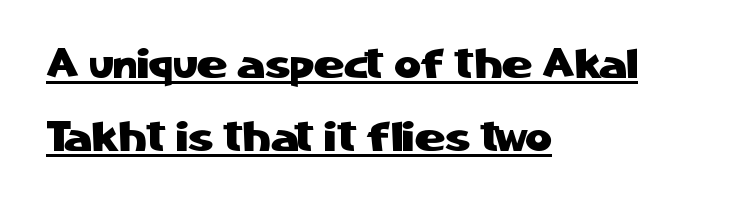
{"serif": "no", "italic": "no", "width": "normal", "stroke_contrast": "low", "x_height": "medium", "monospaced": "no", "underline": "yes", "align": "left", "line_spacing_ratio": 1.77, "letter_spacing": "normal", "letter_spacing_em": 0.0, "glyph_px": 41}
